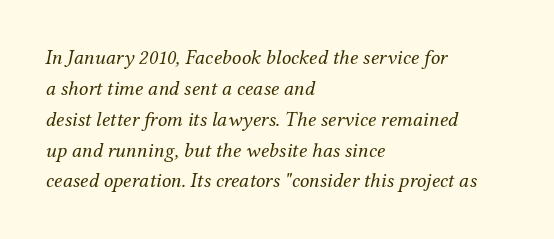
Q: Is the text bold? A: No.
Q: Is the text italic (slanted)? A: Yes, it leans right by about 12 degrees.
Q: Is the text underlined? A: No.
Q: How is the paragraph aligned? A: Left-aligned.
Q: Is the spacing between letters normal or unusually wide? A: Normal.
Q: Is the spacing between lines tight, normal or loose? A: Normal.
